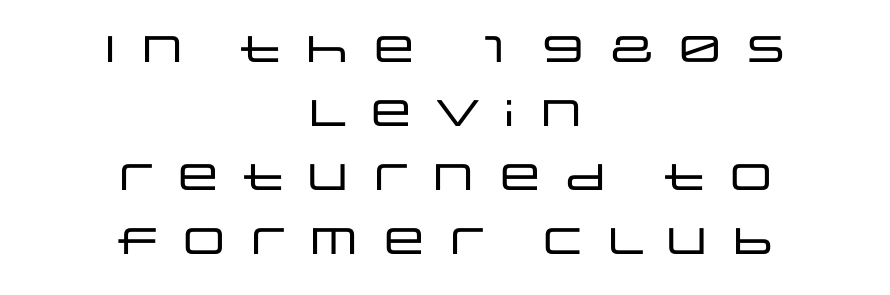
The image shows 37 px wide sans-serif type, upright; set centered, line spacing 1.73x, unusually wide letter spacing (+0.29 em), not underlined; low stroke contrast and a large x-height.
